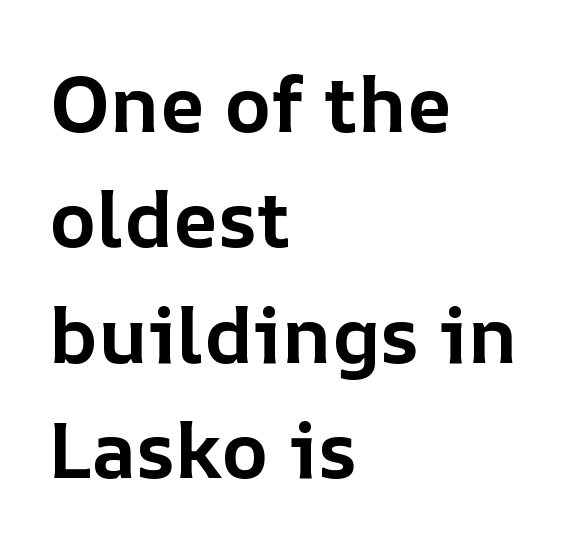
Q: Is the text bold? A: Yes.
Q: Is the text italic (slanted)? A: No, it is upright.
Q: Is the text underlined? A: No.
Q: How is the paragraph aligned? A: Left-aligned.
Q: Is the spacing between letters normal or unusually wide? A: Normal.
Q: Is the spacing between lines tight, normal or loose? A: Normal.
Q: Width (condensed, normal, or wide)? A: Normal.
Q: Stroke contrast? A: Low.
Q: x-height? A: Medium.
Q: Monospaced? A: No.
